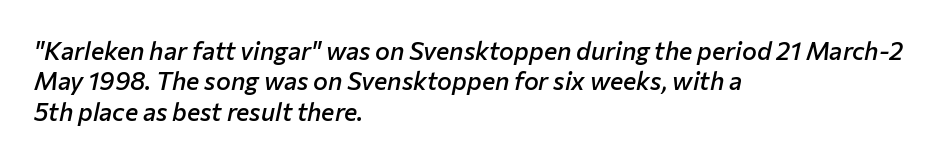
Between one letter and the next there's only the usual sliver of space. The space directly below the letters is spotless. A somewhat darkened texture: the type is semibold rather than bold. This rendering uses left alignment, leaving the right contour irregular. Slant detected: the letters are inclined.
